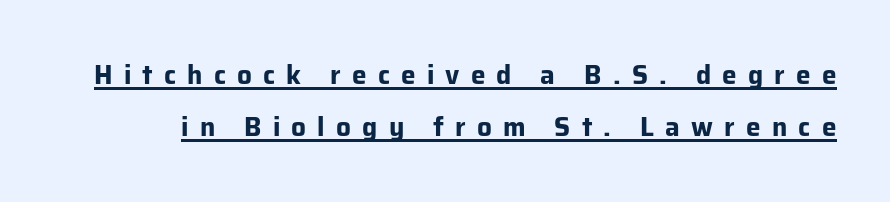
{"italic": "no", "bold": "yes", "underline": "yes", "line_spacing": "loose", "line_spacing_ratio": 1.99, "letter_spacing": "wide", "letter_spacing_em": 0.43, "glyph_px": 26}
